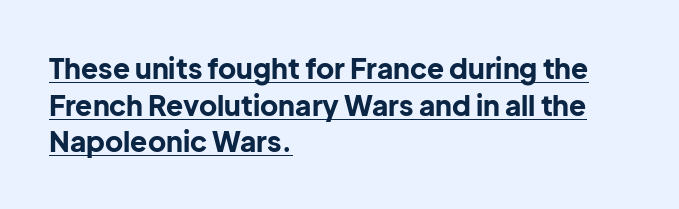
This is underlined copy, the kind a proofreader might mark for attention. Between one letter and the next there's only the usual sliver of space. Quick note: not italic, upright. Strong, thick strokes mark this as bold type. Serif or sans? Sans — the stroke terminals are bare. The rendering uses a moderate line-height, typical for paragraphs.
